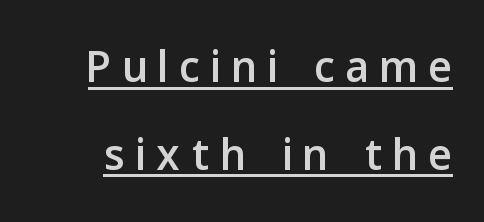
{"serif": "no", "italic": "no", "width": "normal", "stroke_contrast": "low", "x_height": "medium", "monospaced": "no", "underline": "yes", "line_spacing": "normal", "line_spacing_ratio": 1.39, "glyph_px": 63}
